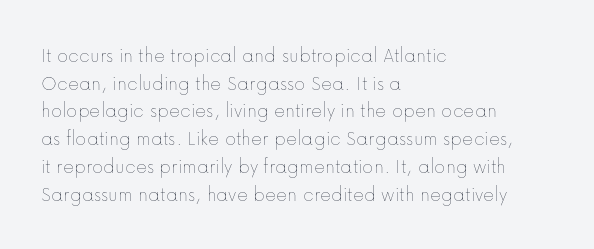
Every stem runs plumb, perpendicular to the baseline. Leftover space on each line is placed entirely after the last word. Check the space under the baseline: it is left empty. This reads as an unemphasized weight, regular at the heaviest. Caption: standard tracking, unaltered.
